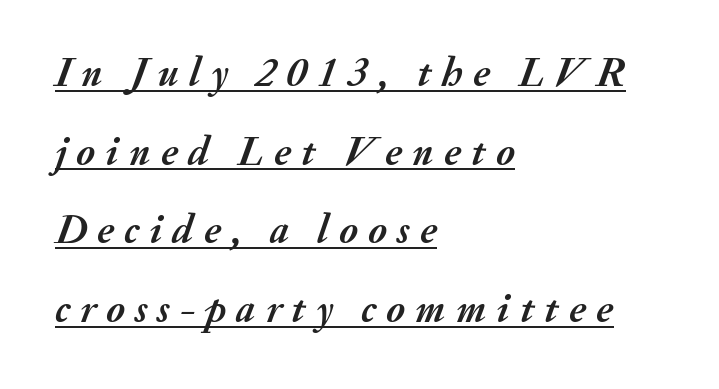
Q: Is the text bold? A: Yes.
Q: Is the text italic (slanted)? A: Yes, it leans right by about 20 degrees.
Q: Is the text underlined? A: Yes.
Q: How is the paragraph aligned? A: Left-aligned.
Q: Is the spacing between letters normal or unusually wide? A: Unusually wide.
Q: Is the spacing between lines tight, normal or loose? A: Loose.
Q: Width (condensed, normal, or wide)? A: Normal.
Q: Stroke contrast? A: Medium.
Q: x-height? A: Small.
Q: Monospaced? A: No.
